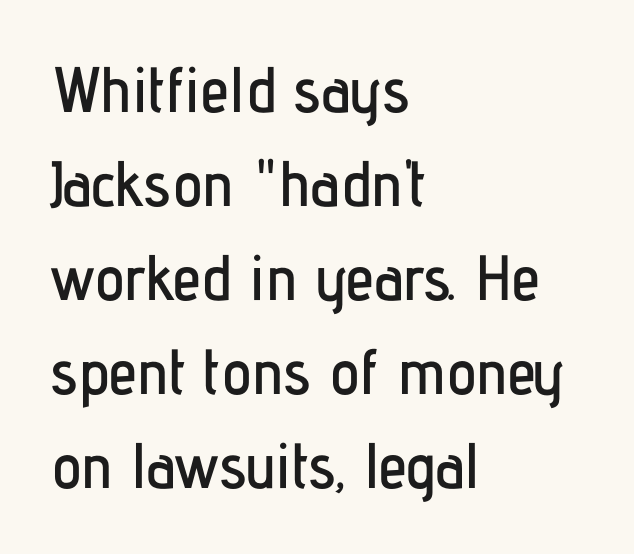
If you drew a ruler down the left edge, every line would touch it. This rendering features lettering with no underline. Tracking here is standard; glyphs follow each other at the usual distance. The face used here is proportionally spaced, like ordinary book or web type. Baseline-to-baseline distance is the conventional proportion of letter height.
